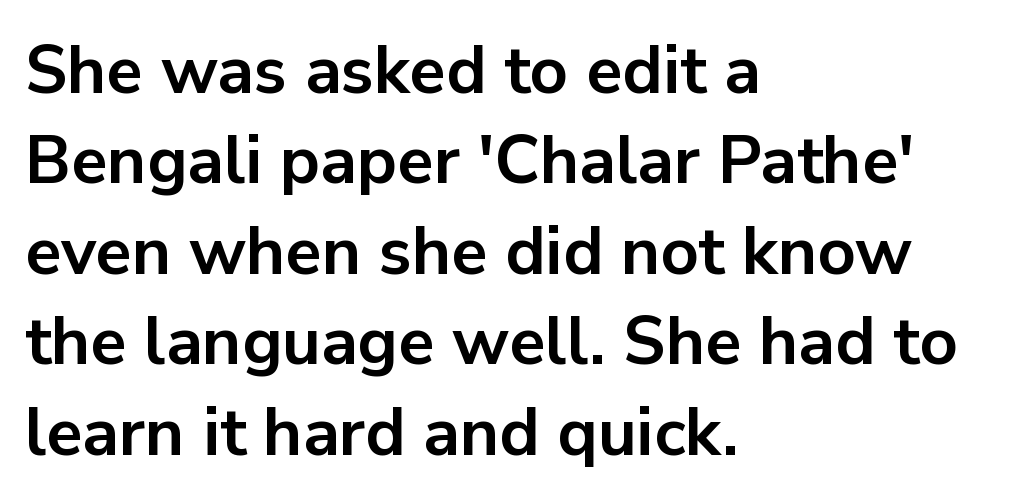
The passage shown is typed in a proportional face where columns would drift. The string is rendered with underlining switched off. Leftover space on each line is placed entirely after the last word. Nothing unusual about the tracking: characters are spaced as the font intends. On the weight axis this lands at bold, roughly 700.
